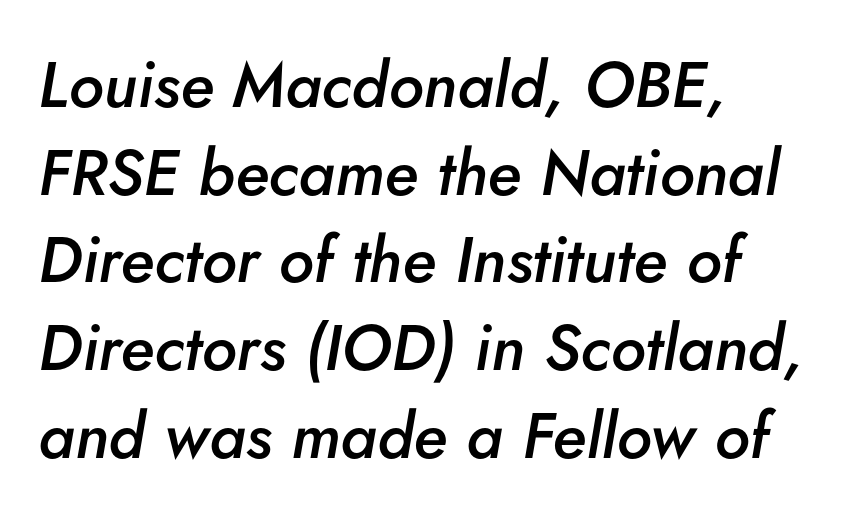
The image shows 64 px semibold type, italic (leaning right); set left-aligned, normal line spacing (1.37x), normal letter spacing, not underlined; low stroke contrast and a small x-height.
